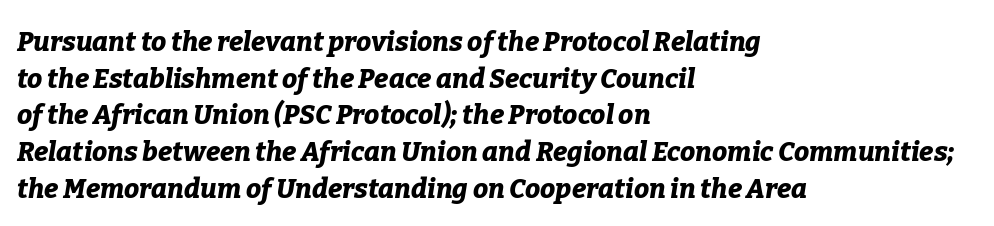
No word sits above an underline. Casual observation: everything's shoved over to the left. This block has exactly the height ordinary leading produces. The type is set solid horizontally, with unmodified tracking. Would a proofreader flag this as italicized? Yes. Strong, thick strokes mark this as bold type.
